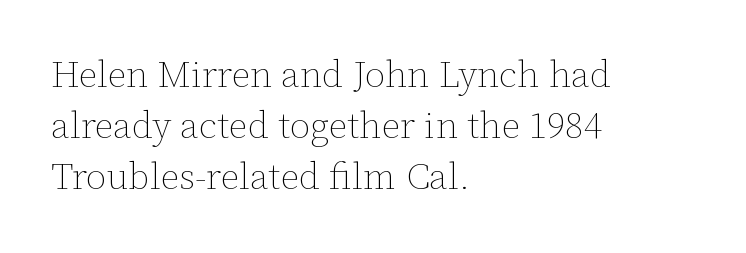
The line-height multiplier appears to be the usual default. The string is rendered with underlining switched off. These lines were composed using upright roman letters. The letters advance in unequal steps, a hallmark of proportional type.
